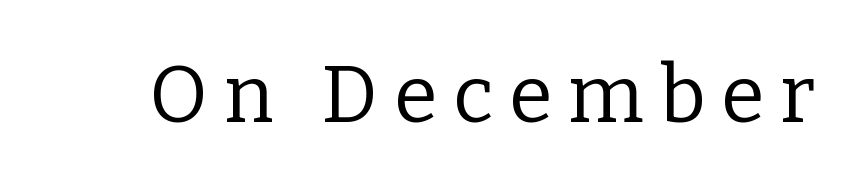
{"serif": "yes", "italic": "no", "bold": "no", "weight": "regular", "width": "normal", "stroke_contrast": "low", "x_height": "medium", "monospaced": "no", "underline": "no", "letter_spacing": "wide", "letter_spacing_em": 0.2, "glyph_px": 79}
